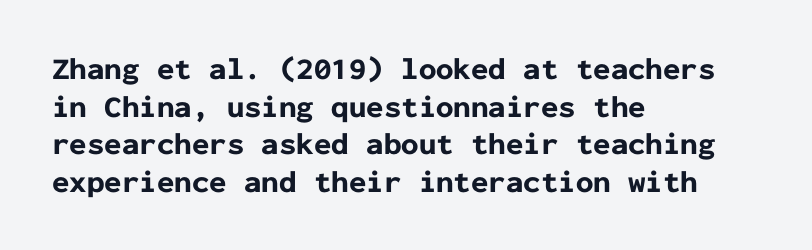
The image shows 31 px bold sans-serif type, upright, monospaced; set left-aligned, line spacing 1.21x, normal letter spacing, not underlined; low stroke contrast and a medium x-height.
